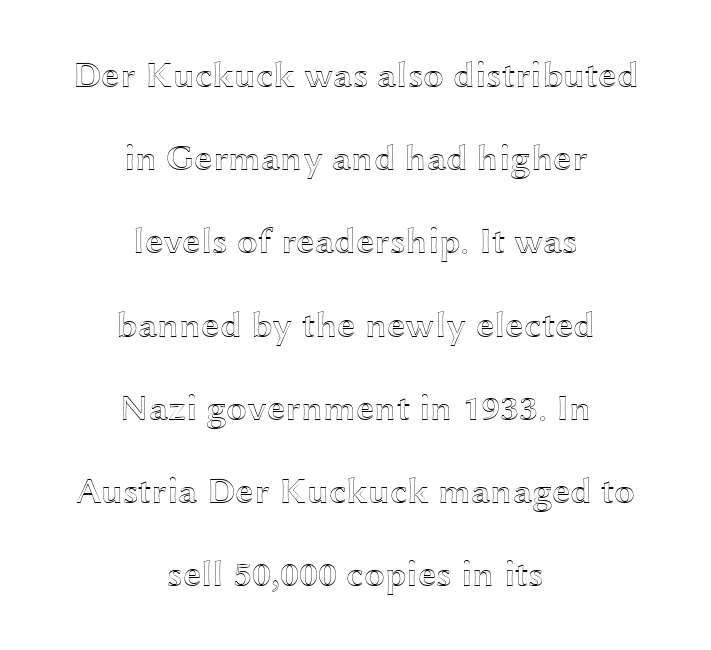
A clean baseline with only descenders dipping below it. Is this a fixed-width face? No — the glyphs have proportional, varying widths. This sample trades compactness for vertical openness between lines. The passage shown has conventional tracking throughout. This is the regular roman posture of the typeface.
